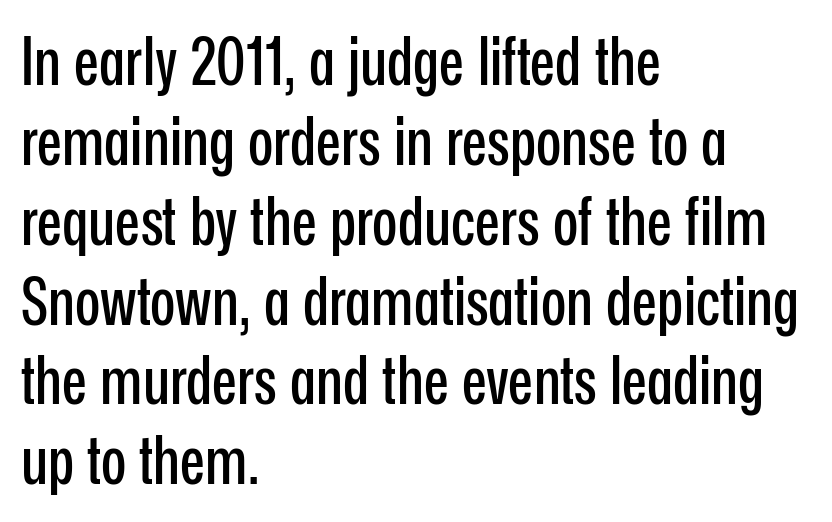
{"serif": "no", "italic": "no", "width": "condensed", "stroke_contrast": "low", "x_height": "medium", "monospaced": "no", "underline": "no", "align": "left", "line_spacing_ratio": 1.21, "letter_spacing": "normal", "letter_spacing_em": 0.0, "glyph_px": 66}
